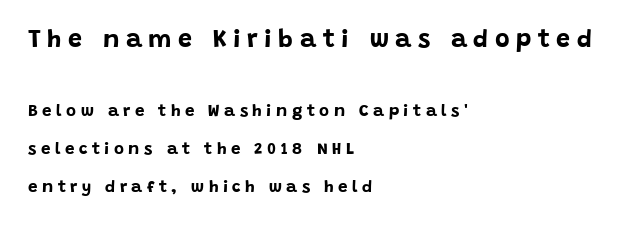
The image shows 25 px bold type, upright; set left-aligned, loose line spacing (2.22x), unusually wide letter spacing (+0.26 em), not underlined; the first (top) block is 1.47x larger.
